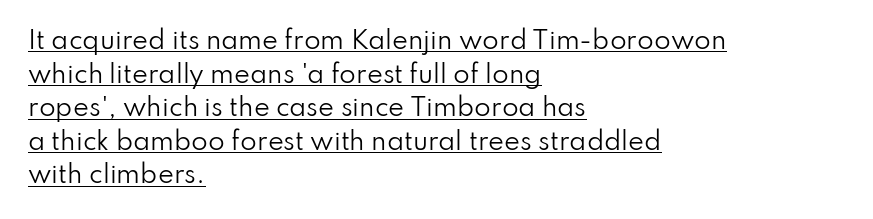
The image shows 24 px text type, upright; set left-aligned, normal line spacing (1.4x), normal letter spacing, underlined.
